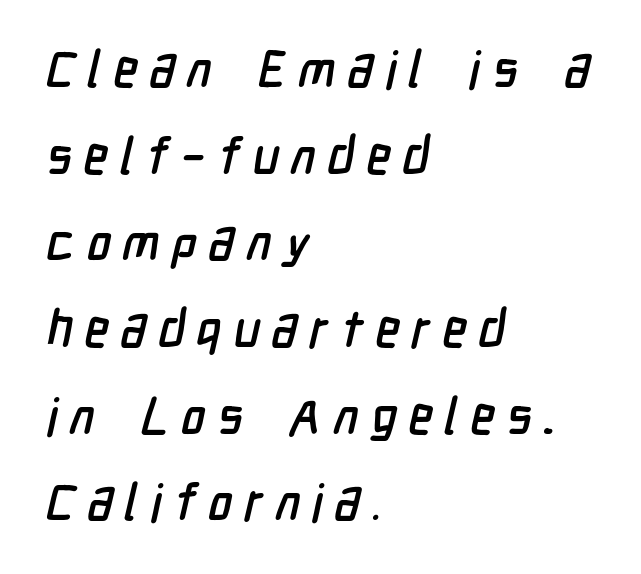
Q: Is the typeface a serif or a sans-serif typeface? A: Sans-serif.
Q: Is the text underlined? A: No.
Q: How is the paragraph aligned? A: Left-aligned.
Q: Is the spacing between letters normal or unusually wide? A: Unusually wide.
Q: Is the spacing between lines tight, normal or loose? A: Normal.
Q: Width (condensed, normal, or wide)? A: Condensed.
Q: Stroke contrast? A: Low.
Q: x-height? A: Medium.
Q: Monospaced? A: No.
